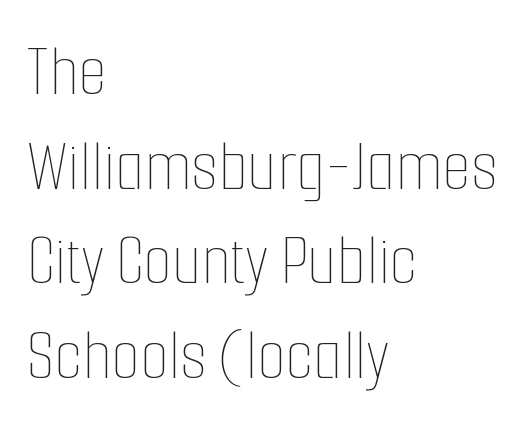
Q: Is the text bold? A: No.
Q: Is the text italic (slanted)? A: No, it is upright.
Q: Is the text underlined? A: No.
Q: How is the paragraph aligned? A: Left-aligned.
Q: Is the spacing between letters normal or unusually wide? A: Normal.
Q: Is the spacing between lines tight, normal or loose? A: Normal.
Q: Width (condensed, normal, or wide)? A: Condensed.
Q: Stroke contrast? A: Low.
Q: x-height? A: Medium.
Q: Monospaced? A: No.
